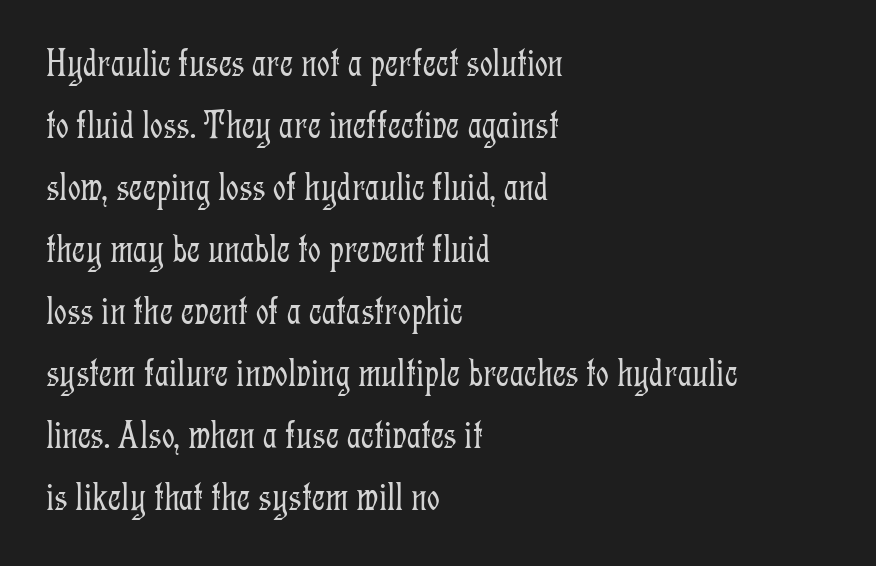
The image shows 40 px light, condensed serif type, upright; set left-aligned, normal line spacing (1.55x), normal letter spacing, not underlined; low stroke contrast and a medium x-height.
